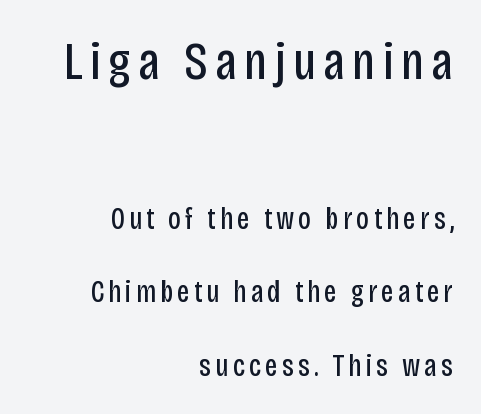
{"serif": "no", "italic": "no", "bold": "no", "weight": "regular", "width": "condensed", "stroke_contrast": "low", "x_height": "large", "monospaced": "no", "underline": "no", "align": "right", "line_spacing": "loose", "line_spacing_ratio": 2.38, "larger_block": "first", "size_ratio": 1.74, "glyph_px": 54}
